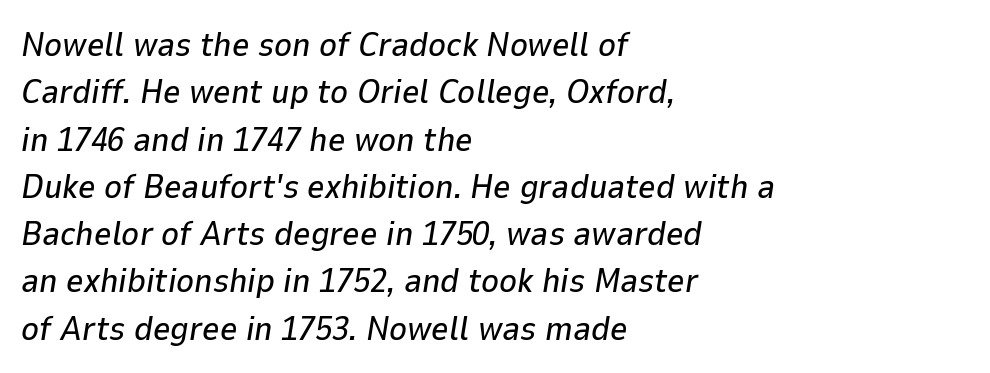
The image shows 34 px text type, italic (leaning right); set left-aligned, normal line spacing (1.39x), normal letter spacing, not underlined; low stroke contrast and a medium x-height.
